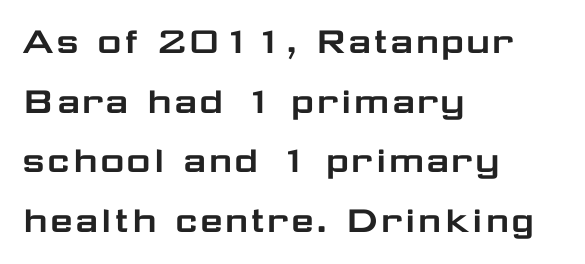
{"serif": "no", "italic": "no", "width": "wide", "stroke_contrast": "low", "x_height": "medium", "monospaced": "no", "underline": "no", "align": "left", "line_spacing": "normal", "line_spacing_ratio": 1.42, "letter_spacing": "normal", "letter_spacing_em": 0.0, "glyph_px": 42}
